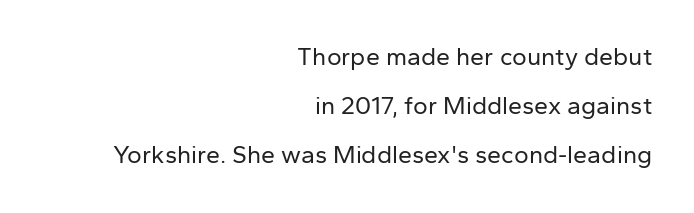
The image shows 25 px text type, upright; set right-aligned, loose line spacing (1.97x), normal letter spacing, not underlined.
